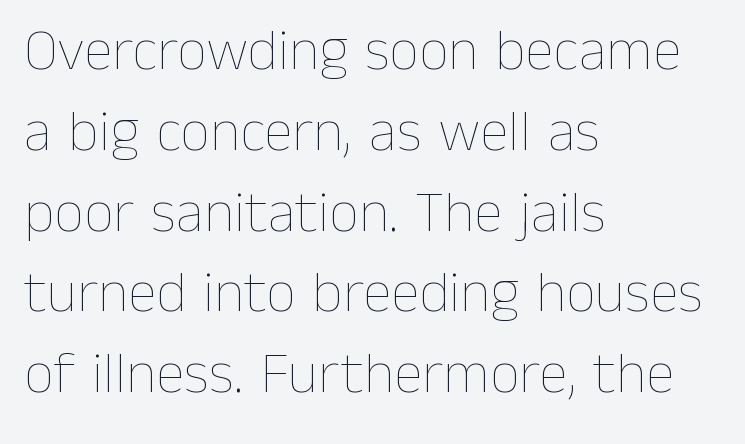
The image shows 59 px thin type, upright; set left-aligned, normal line spacing (1.37x), normal letter spacing, not underlined; low stroke contrast and a medium x-height.
